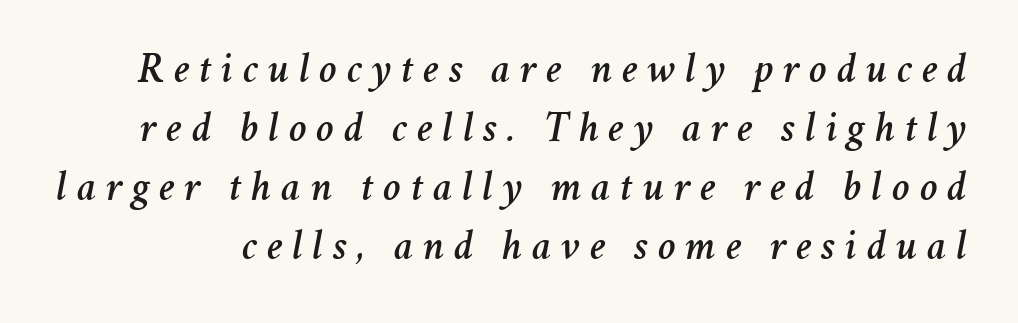
Tall strokes in this sample are angled rather than plumb. Each new line begins a customary step beneath the previous one. Each letter keeps its own natural width here, so spacing adapts to shape. In terms of letterspacing, this is a distinctly airy, spread setting. Lines of text with bare space underneath.
